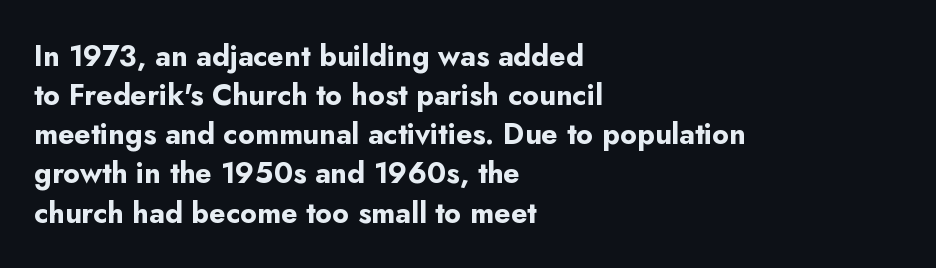
Q: Is the text bold? A: Yes.
Q: Is the text italic (slanted)? A: No, it is upright.
Q: Is the typeface a serif or a sans-serif typeface? A: Sans-serif.
Q: Is the text underlined? A: No.
Q: How is the paragraph aligned? A: Left-aligned.
Q: Is the spacing between letters normal or unusually wide? A: Normal.
Q: Is the spacing between lines tight, normal or loose? A: Normal.
Q: Width (condensed, normal, or wide)? A: Normal.
Q: Stroke contrast? A: Low.
Q: x-height? A: Small.
Q: Monospaced? A: No.
